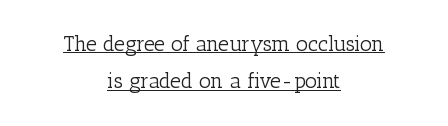
Q: Is the text bold? A: No.
Q: Is the text italic (slanted)? A: No, it is upright.
Q: Is the text underlined? A: Yes.
Q: How is the paragraph aligned? A: Centered.
Q: Is the spacing between letters normal or unusually wide? A: Normal.
